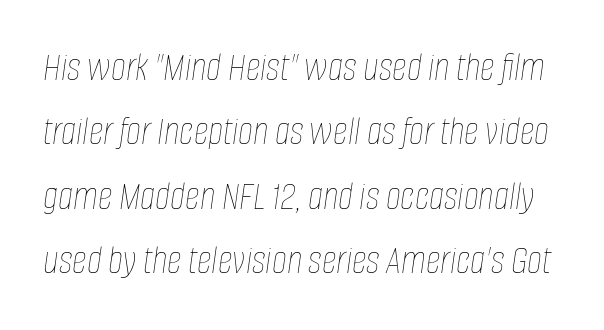
The image shows 41 px thin, condensed type, italic (leaning right); set normal line spacing (1.57x), normal letter spacing, not underlined; low stroke contrast and a large x-height.
